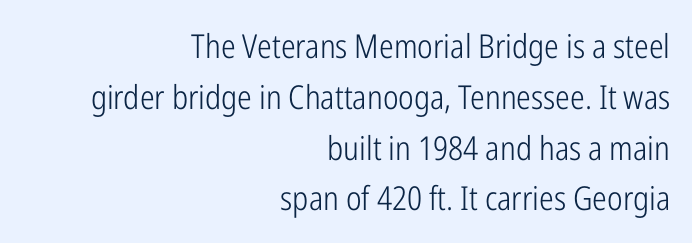
Spacing between characters is what you'd get straight out of the box. Caption: face not bold, strokes unweighted. This sample has the flowing, uneven cadence of proportional lettering. In CSS terms this would be text-align: right. These lines sit exactly where default settings would place them. Beneath every word, the page is bare.
